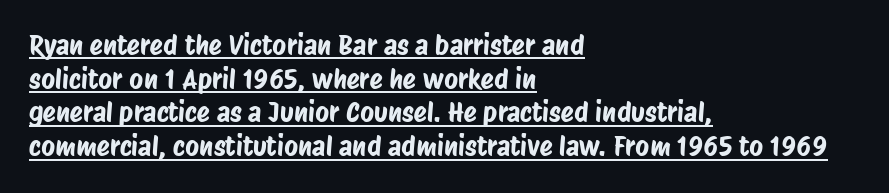
{"underline": "yes", "align": "left", "line_spacing": "normal", "line_spacing_ratio": 1.25, "letter_spacing": "normal", "letter_spacing_em": 0.0, "glyph_px": 27}
